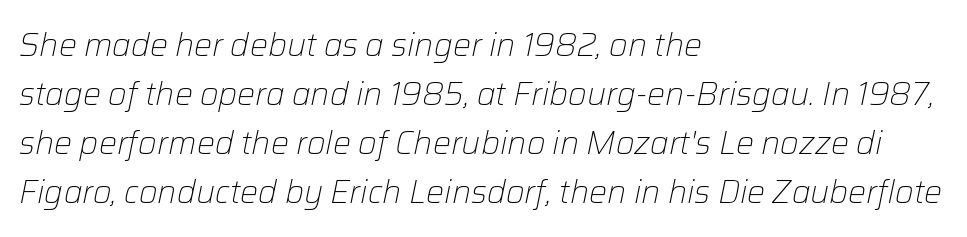
Q: Is the text bold? A: No.
Q: Is the text italic (slanted)? A: Yes, it leans right by about 12 degrees.
Q: Is the text underlined? A: No.
Q: How is the paragraph aligned? A: Left-aligned.
Q: Is the spacing between letters normal or unusually wide? A: Normal.
Q: Is the spacing between lines tight, normal or loose? A: Normal.
Q: Width (condensed, normal, or wide)? A: Normal.
Q: Stroke contrast? A: Low.
Q: x-height? A: Medium.
Q: Monospaced? A: No.
